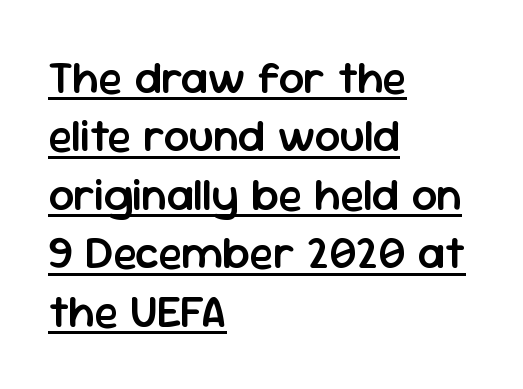
The image shows 45 px semibold sans-serif type, upright; set left-aligned, normal line spacing (1.3x), normal letter spacing, underlined; low stroke contrast and a medium x-height.
